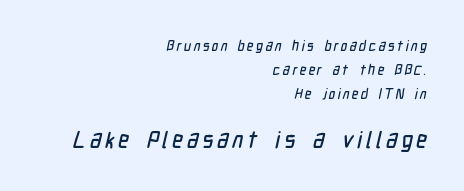
Q: Is the text underlined? A: No.
Q: How is the paragraph aligned? A: Right-aligned.
Q: Which block of text is set in a larger size, the first (top) or the second (bottom)? A: The second (bottom) one.
